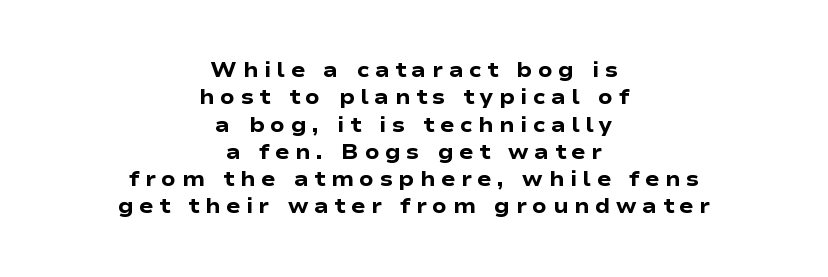
The line-height multiplier appears to be the usual default. When letters stand straight like this, we call the style roman or upright. These lines stack symmetrically, like a column narrowing and widening about its center. Students, note that the glyphs here are deliberately spaced far apart. The space beneath each line is pristine and unruled.
